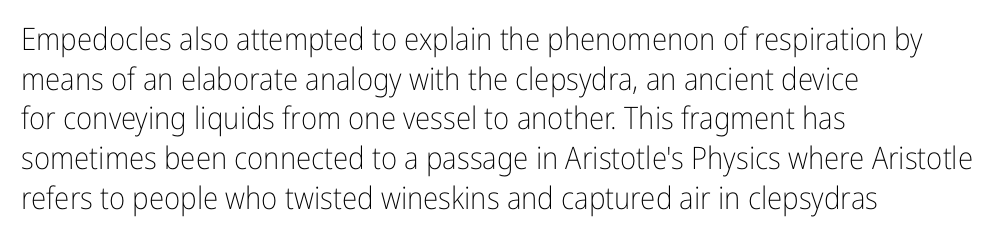
The image shows 31 px light, condensed sans-serif type, upright; set left-aligned, normal line spacing (1.28x), normal letter spacing, not underlined; low stroke contrast and a medium x-height.
